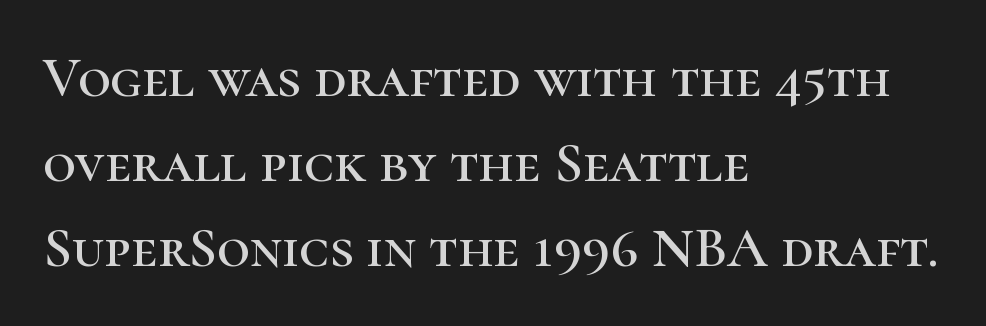
The image shows 57 px serif type, upright; set left-aligned, normal line spacing (1.49x), normal letter spacing, not underlined; high stroke contrast and a medium x-height.
